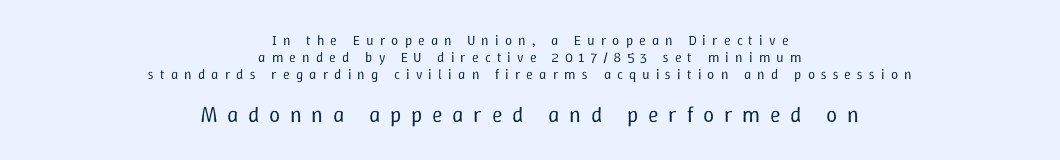
Q: Is the text bold? A: No.
Q: Is the text italic (slanted)? A: No, it is upright.
Q: Is the text underlined? A: No.
Q: How is the paragraph aligned? A: Centered.
Q: Is the spacing between letters normal or unusually wide? A: Unusually wide.
Q: Which block of text is set in a larger size, the first (top) or the second (bottom)? A: The second (bottom) one.
